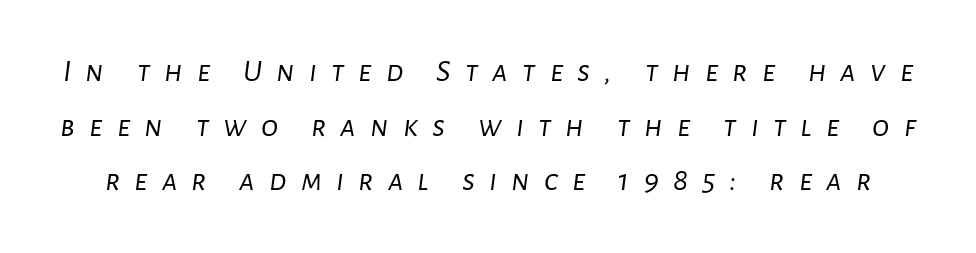
{"italic": "yes", "lean": "right", "slant_degrees": 7, "bold": "no", "weight": "light", "width": "normal", "stroke_contrast": "low", "x_height": "medium", "monospaced": "no", "underline": "no", "line_spacing_ratio": 1.71, "letter_spacing": "wide", "letter_spacing_em": 0.44, "glyph_px": 32}
